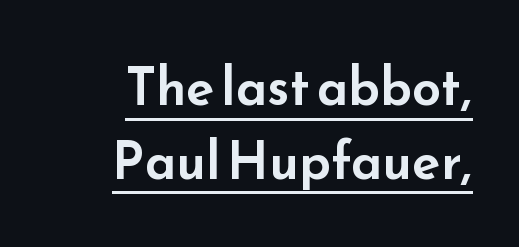
Q: Is the text italic (slanted)? A: No, it is upright.
Q: Is the typeface a serif or a sans-serif typeface? A: Sans-serif.
Q: Is the text underlined? A: Yes.
Q: How is the paragraph aligned? A: Right-aligned.
Q: Is the spacing between letters normal or unusually wide? A: Normal.
Q: Is the spacing between lines tight, normal or loose? A: Normal.
Q: Width (condensed, normal, or wide)? A: Wide.
Q: Stroke contrast? A: Low.
Q: x-height? A: Small.
Q: Monospaced? A: No.
